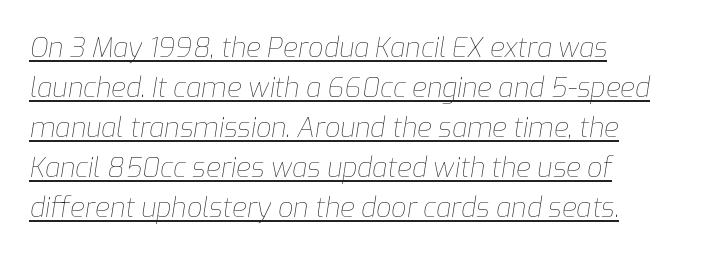
Q: Is the text bold? A: No.
Q: Is the text italic (slanted)? A: Yes, it leans right by about 9 degrees.
Q: Is the text underlined? A: Yes.
Q: How is the paragraph aligned? A: Left-aligned.
Q: Is the spacing between letters normal or unusually wide? A: Normal.
Q: Is the spacing between lines tight, normal or loose? A: Normal.
